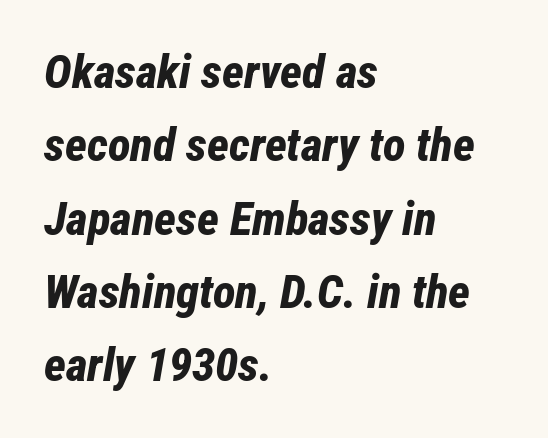
{"italic": "yes", "lean": "right", "slant_degrees": 12, "bold": "yes", "weight": "bold", "width": "condensed", "stroke_contrast": "low", "x_height": "medium", "monospaced": "no", "underline": "no", "align": "left", "line_spacing": "normal", "line_spacing_ratio": 1.56, "letter_spacing": "normal", "letter_spacing_em": 0.0, "glyph_px": 47}
